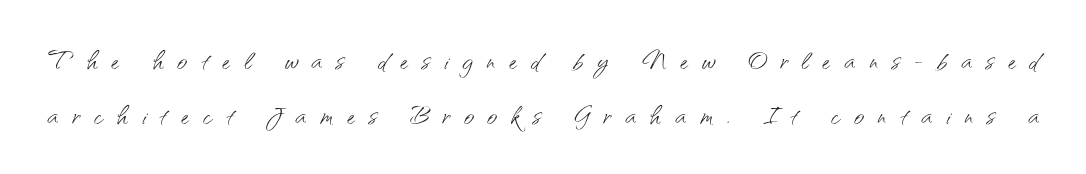
Q: Is the text bold? A: No.
Q: Is the text italic (slanted)? A: Yes.
Q: Is the typeface a serif or a sans-serif typeface? A: Sans-serif.
Q: Is the text underlined? A: No.
Q: Is the spacing between letters normal or unusually wide? A: Unusually wide.
Q: Is the spacing between lines tight, normal or loose? A: Normal.
Q: Width (condensed, normal, or wide)? A: Normal.
Q: Stroke contrast? A: Medium.
Q: x-height? A: Small.
Q: Monospaced? A: No.
